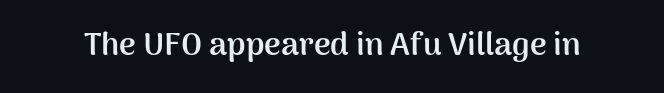
The image shows 32 px semibold sans-serif type, upright; set normal letter spacing, not underlined; medium stroke contrast and a medium x-height.
